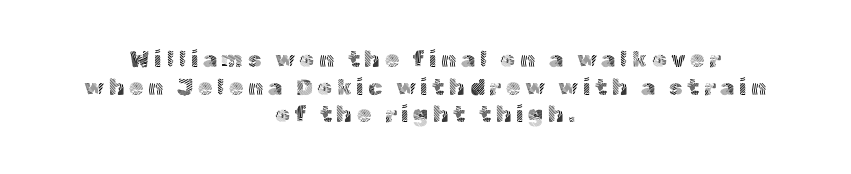
Q: Is the text bold? A: No.
Q: Is the text italic (slanted)? A: No, it is upright.
Q: Is the text underlined? A: No.
Q: How is the paragraph aligned? A: Centered.
Q: Is the spacing between letters normal or unusually wide? A: Unusually wide.
